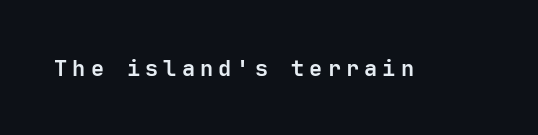
{"italic": "no", "bold": "yes", "underline": "no", "letter_spacing": "wide", "letter_spacing_em": 0.23, "glyph_px": 22}
